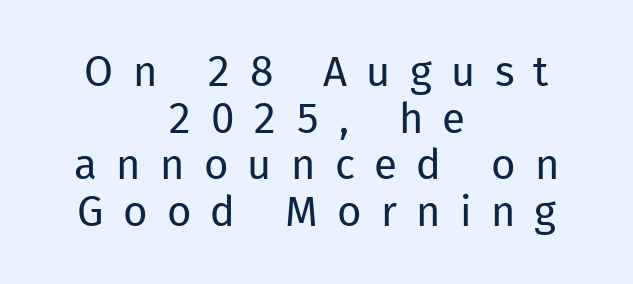
{"serif": "no", "italic": "no", "bold": "no", "weight": "regular", "width": "normal", "stroke_contrast": "low", "x_height": "medium", "monospaced": "no", "underline": "no", "align": "center", "line_spacing": "tight", "line_spacing_ratio": 1.11, "letter_spacing": "wide", "letter_spacing_em": 0.46, "glyph_px": 42}
